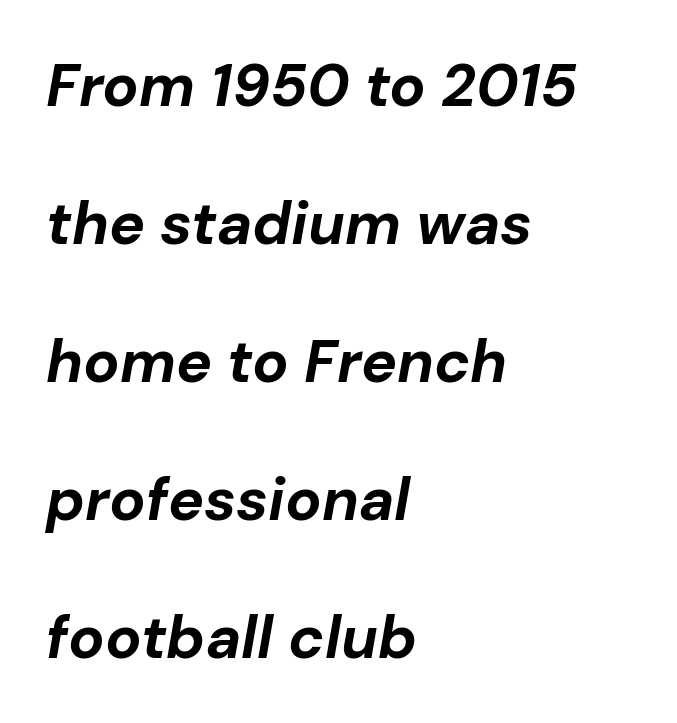
{"italic": "yes", "lean": "right", "slant_degrees": 10, "bold": "yes", "weight": "bold", "width": "normal", "stroke_contrast": "low", "x_height": "medium", "monospaced": "no", "underline": "no", "align": "left", "line_spacing": "loose", "line_spacing_ratio": 2.3, "letter_spacing": "normal", "letter_spacing_em": 0.0, "glyph_px": 60}
